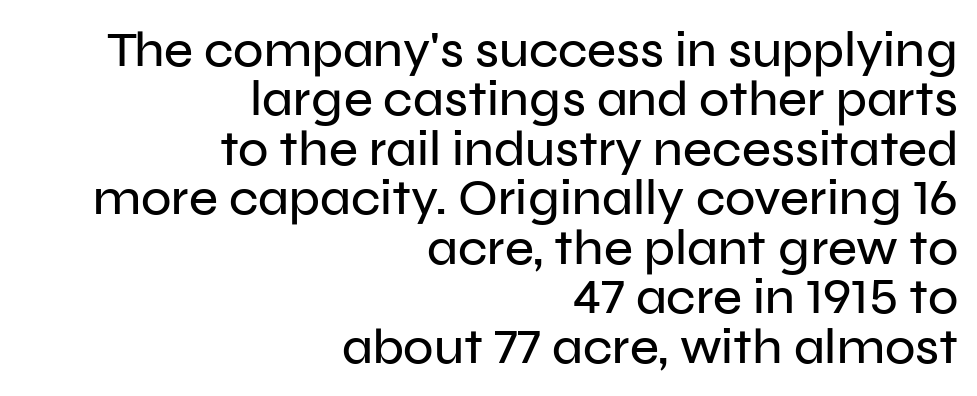
Q: Is the text italic (slanted)? A: No, it is upright.
Q: Is the typeface a serif or a sans-serif typeface? A: Sans-serif.
Q: Is the text underlined? A: No.
Q: How is the paragraph aligned? A: Right-aligned.
Q: Is the spacing between letters normal or unusually wide? A: Normal.
Q: Is the spacing between lines tight, normal or loose? A: Tight.
Q: Width (condensed, normal, or wide)? A: Normal.
Q: Stroke contrast? A: Low.
Q: x-height? A: Medium.
Q: Monospaced? A: No.
